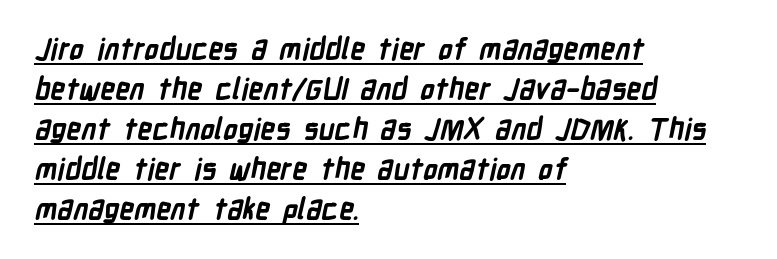
Q: Is the text bold? A: Yes.
Q: Is the typeface a serif or a sans-serif typeface? A: Sans-serif.
Q: Is the text underlined? A: Yes.
Q: How is the paragraph aligned? A: Left-aligned.
Q: Is the spacing between letters normal or unusually wide? A: Normal.
Q: Is the spacing between lines tight, normal or loose? A: Normal.
Q: Width (condensed, normal, or wide)? A: Condensed.
Q: Stroke contrast? A: Low.
Q: x-height? A: Medium.
Q: Monospaced? A: No.
